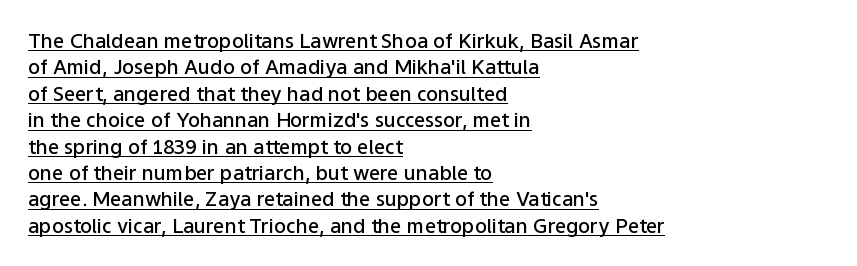
The image shows 20 px text type, upright; set left-aligned, normal line spacing (1.32x), normal letter spacing, underlined.
